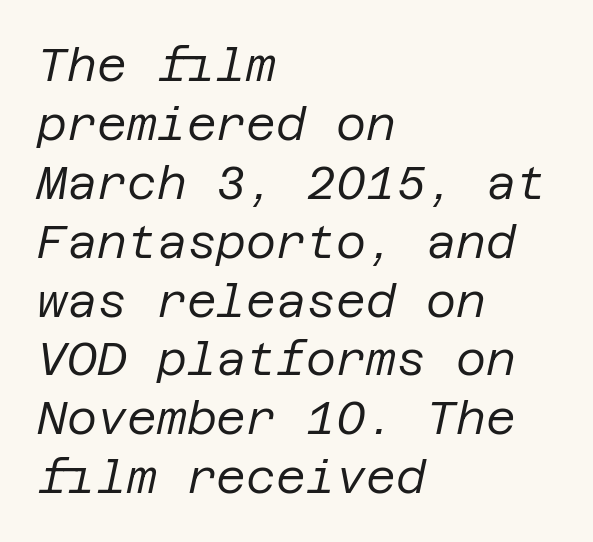
The specimen reads as italic at a glance. The string is rendered with underlining switched off. Counters stay open thanks to moderate or lighter strokes. Caption: multi-line text, flush left, ragged right.
